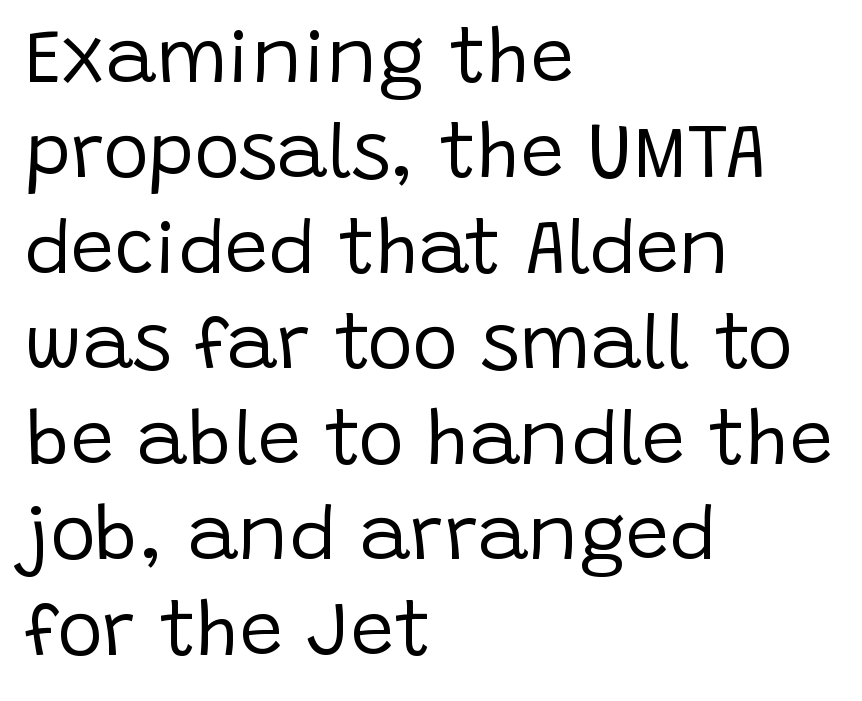
{"serif": "no", "italic": "no", "bold": "no", "weight": "regular", "width": "normal", "stroke_contrast": "low", "x_height": "large", "monospaced": "no", "underline": "no", "align": "left", "line_spacing_ratio": 1.24, "letter_spacing": "normal", "letter_spacing_em": 0.0, "glyph_px": 77}
